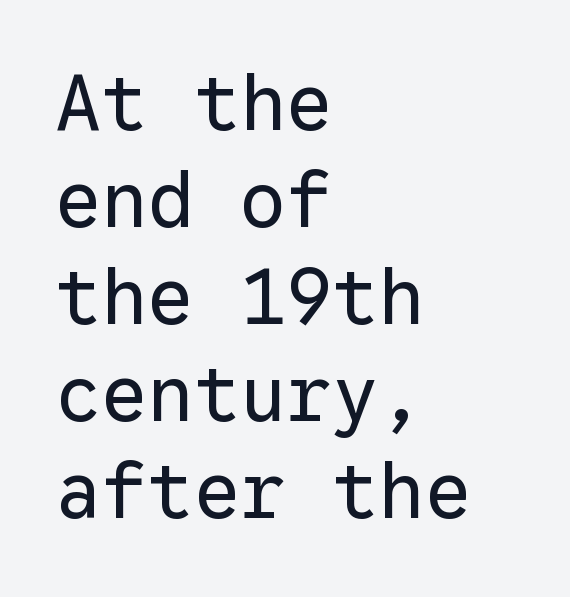
The image shows 77 px regular-weight sans-serif type, upright, monospaced; set left-aligned, normal line spacing (1.26x), normal letter spacing, not underlined; low stroke contrast and a medium x-height.
